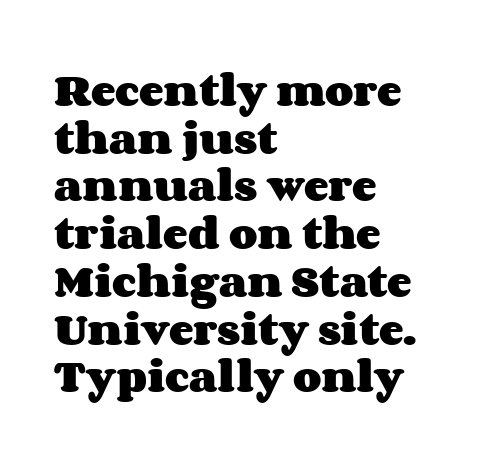
Heft: maximum for text — a bold. Notice how the passage keeps a crisp vertical edge on the left only. Each word holds together tightly as a unit, with standard inter-letter gaps. Varying glyph widths throughout — classic text-font behaviour. No italicization has been applied; the sample stays upright. Vertically, the passage feels balanced, rows spaced as you'd expect.
